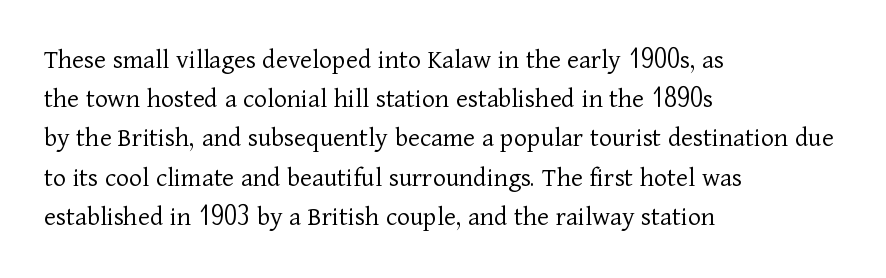
The strokes are not fattened; the text isn't bold. Rendered with straight, roman letterforms. Does the leading feel generous? No, just average. Glyph-to-glyph distance matches everyday printed text.
